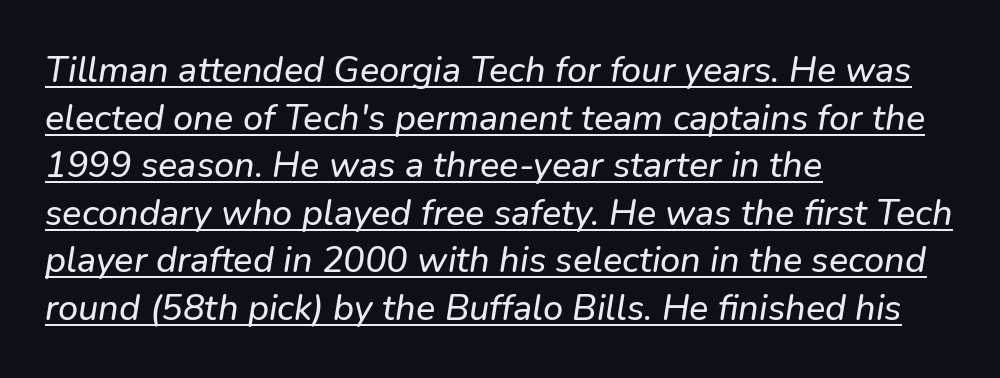
The image shows 36 px sans-serif type; set left-aligned, normal line spacing (1.32x), normal letter spacing, underlined; low stroke contrast and a medium x-height.
